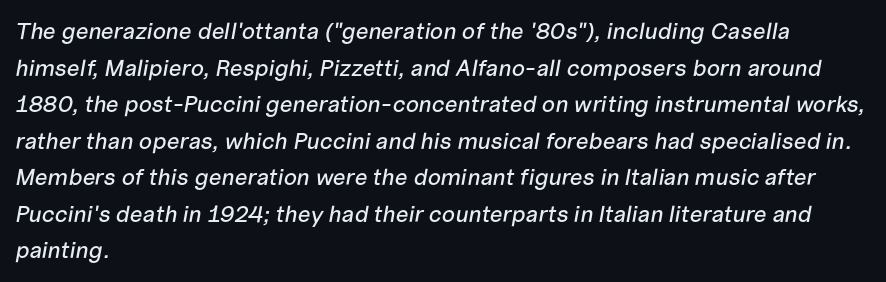
Q: Is the text italic (slanted)? A: Yes, it leans right by about 10 degrees.
Q: Is the text underlined? A: No.
Q: How is the paragraph aligned? A: Left-aligned.
Q: Is the spacing between letters normal or unusually wide? A: Normal.
Q: Is the spacing between lines tight, normal or loose? A: Normal.
